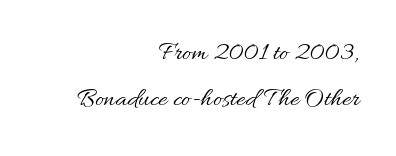
The font sits on the lighter half of the weight spectrum, regular included. Does the copy run flush right? Yes — the right margin is perfectly even. The glyphs are unaccompanied by any horizontal stroke below them. You could call the tracking neutral — neither tight nor loose.
